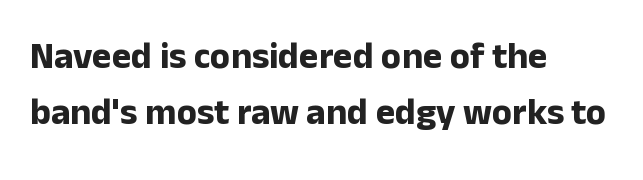
{"serif": "no", "italic": "no", "bold": "yes", "weight": "bold", "width": "normal", "stroke_contrast": "low", "x_height": "medium", "monospaced": "no", "underline": "no", "align": "left", "line_spacing": "normal", "line_spacing_ratio": 1.51, "letter_spacing": "normal", "letter_spacing_em": 0.0, "glyph_px": 37}
